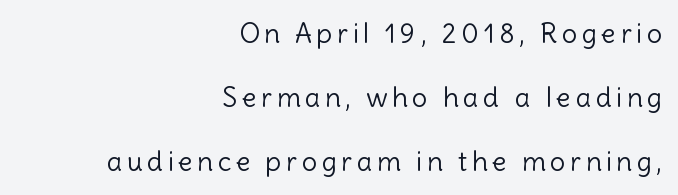
Q: Is the text bold? A: No.
Q: Is the text italic (slanted)? A: No, it is upright.
Q: Is the text underlined? A: No.
Q: How is the paragraph aligned? A: Right-aligned.
Q: Is the spacing between lines tight, normal or loose? A: Loose.
